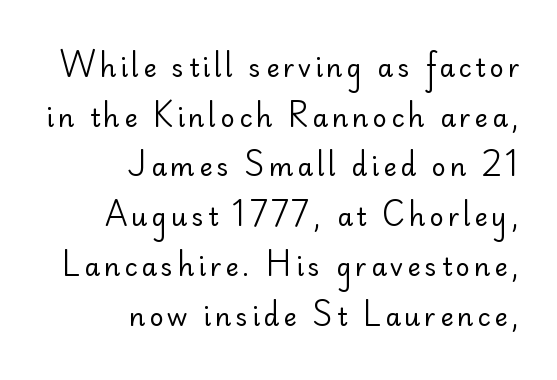
{"italic": "no", "bold": "no", "underline": "no", "align": "right", "line_spacing": "loose", "line_spacing_ratio": 1.99, "glyph_px": 25}
